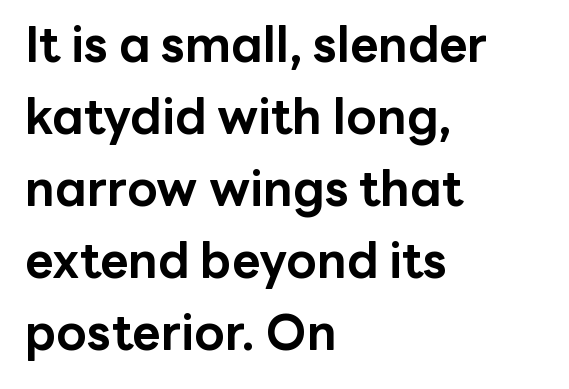
{"serif": "no", "italic": "no", "bold": "yes", "weight": "bold", "width": "normal", "stroke_contrast": "low", "x_height": "medium", "monospaced": "no", "underline": "no", "align": "left", "line_spacing": "normal", "line_spacing_ratio": 1.47, "letter_spacing": "normal", "letter_spacing_em": 0.0, "glyph_px": 49}
